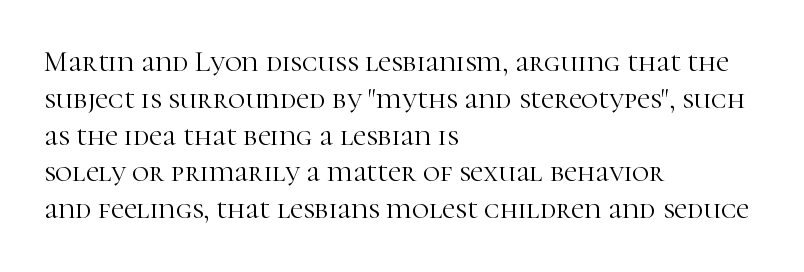
{"serif": "yes", "italic": "no", "bold": "no", "weight": "light", "width": "normal", "stroke_contrast": "high", "x_height": "medium", "monospaced": "no", "underline": "no", "align": "left", "line_spacing": "normal", "line_spacing_ratio": 1.27, "letter_spacing": "normal", "letter_spacing_em": 0.0, "glyph_px": 29}
